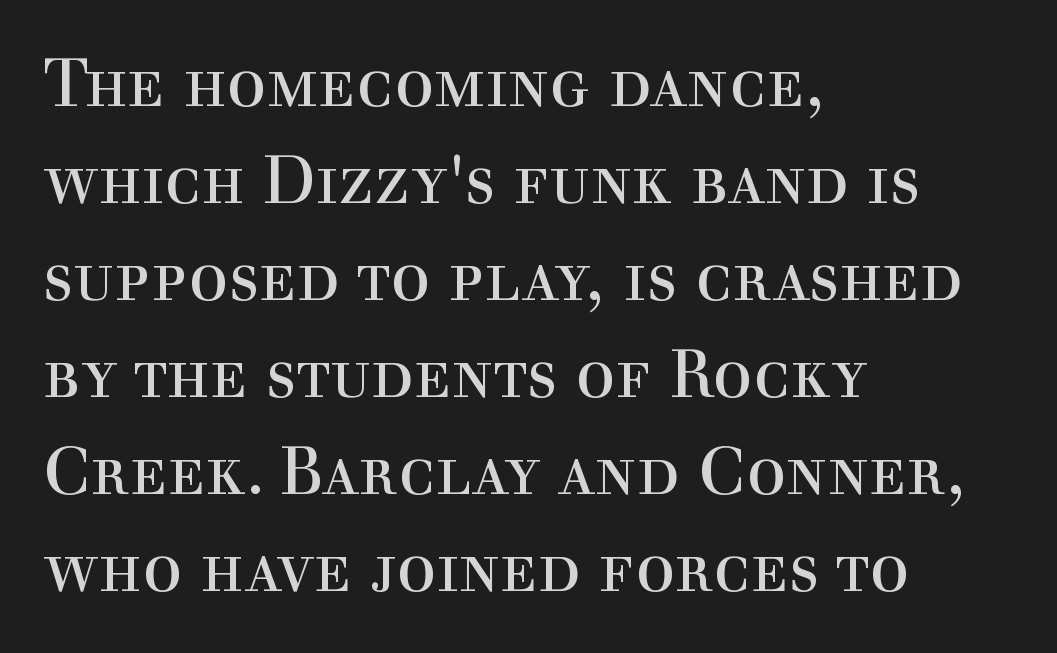
Letterform terminals end in serifs throughout the passage. The glyphs are unaccompanied by any horizontal stroke below them. The horizontal fit of the characters is conventional and even. Think of a printed novel: that variable character pitch is what you see here. The passage is arranged the way most books set body copy — flush left. The line-height multiplier appears to be the usual default.
